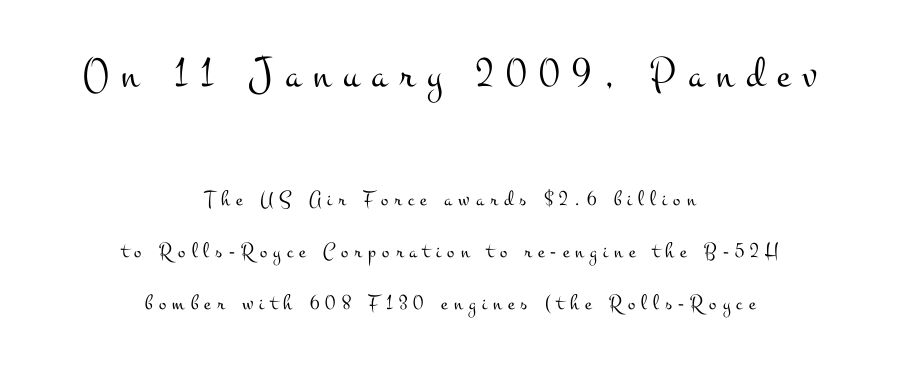
Heaviness? Minimal to ordinary, like unemphasized prose. The face used here is proportionally spaced, like ordinary book or web type. The strip under each line holds only bare page. The more generous point size was reserved for the upper chunk.
